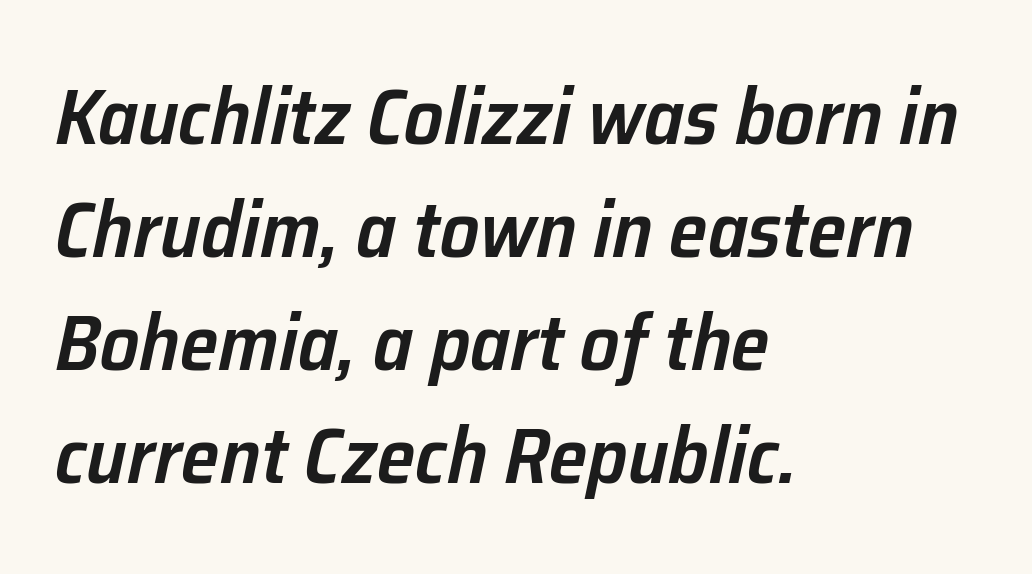
The passage shown is typed in a proportional face where columns would drift. Descenders are the only things crossing below the line. The face used here has a pronounced slope to its letters. Compared with a centered layout, this one pins lines to the left instead. In terms of weight, the rendering is demibold, just under bold. Honestly, the letter spacing is just normal — you wouldn't notice it.
